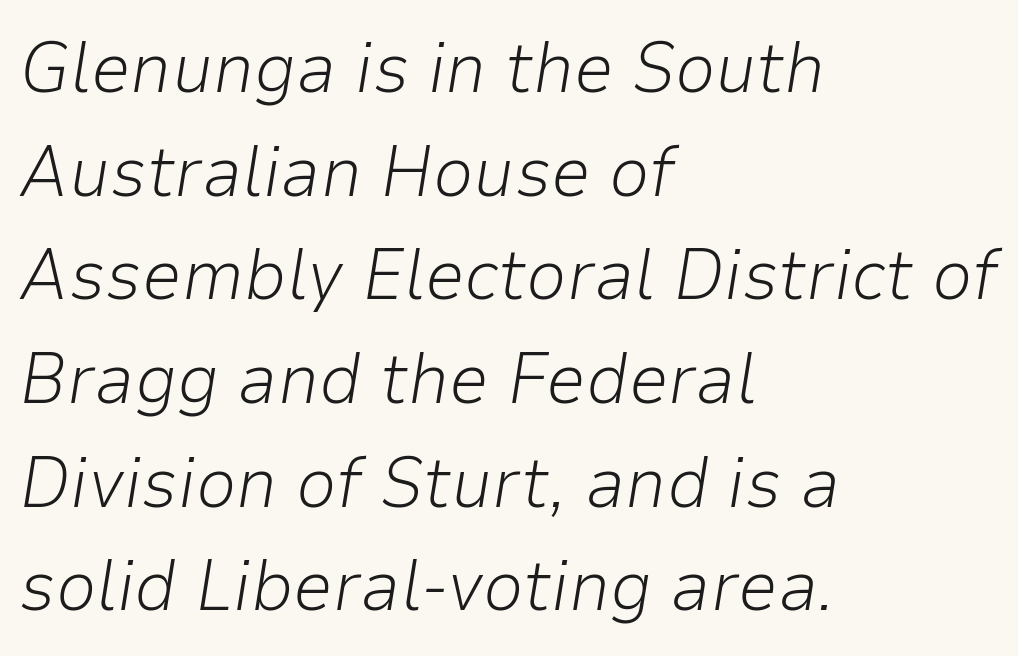
{"italic": "yes", "lean": "right", "slant_degrees": 9, "bold": "no", "weight": "light", "width": "normal", "stroke_contrast": "low", "x_height": "medium", "monospaced": "no", "underline": "no", "align": "left", "line_spacing": "normal", "line_spacing_ratio": 1.44, "letter_spacing": "normal", "letter_spacing_em": 0.0, "glyph_px": 72}
